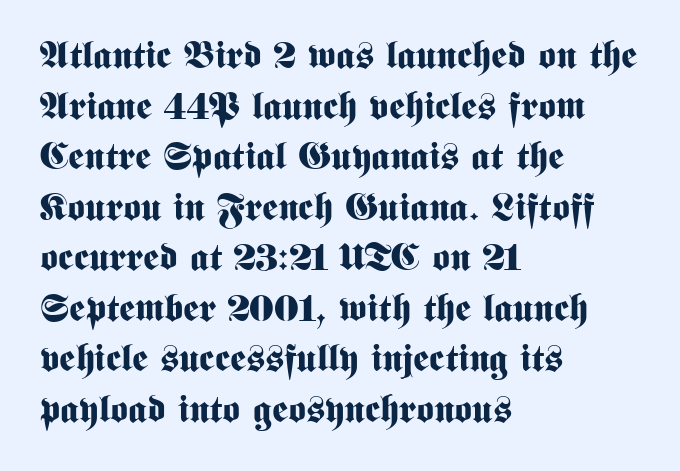
Q: Is the text bold? A: Yes.
Q: Is the text italic (slanted)? A: No, it is upright.
Q: Is the typeface a serif or a sans-serif typeface? A: Sans-serif.
Q: Is the text underlined? A: No.
Q: How is the paragraph aligned? A: Left-aligned.
Q: Is the spacing between letters normal or unusually wide? A: Normal.
Q: Is the spacing between lines tight, normal or loose? A: Normal.
Q: Width (condensed, normal, or wide)? A: Condensed.
Q: Stroke contrast? A: Medium.
Q: x-height? A: Medium.
Q: Monospaced? A: No.
